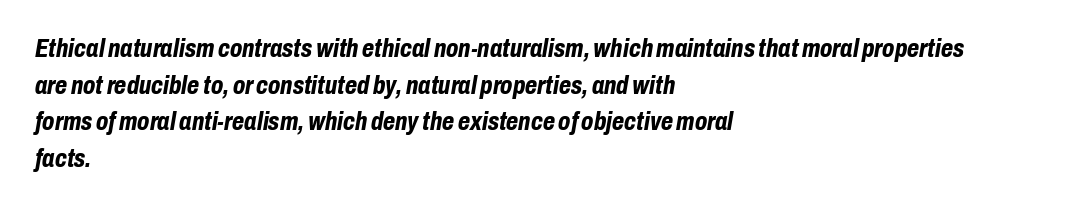
Horizontal alignment here is leftward, the default for most running prose. The lettering tilts uniformly, giving the passage an italic look. Regular leading. Descenders hang freely into open space. No extra tracking has been applied to these lines. The strokes are fattened all the way to bold.
